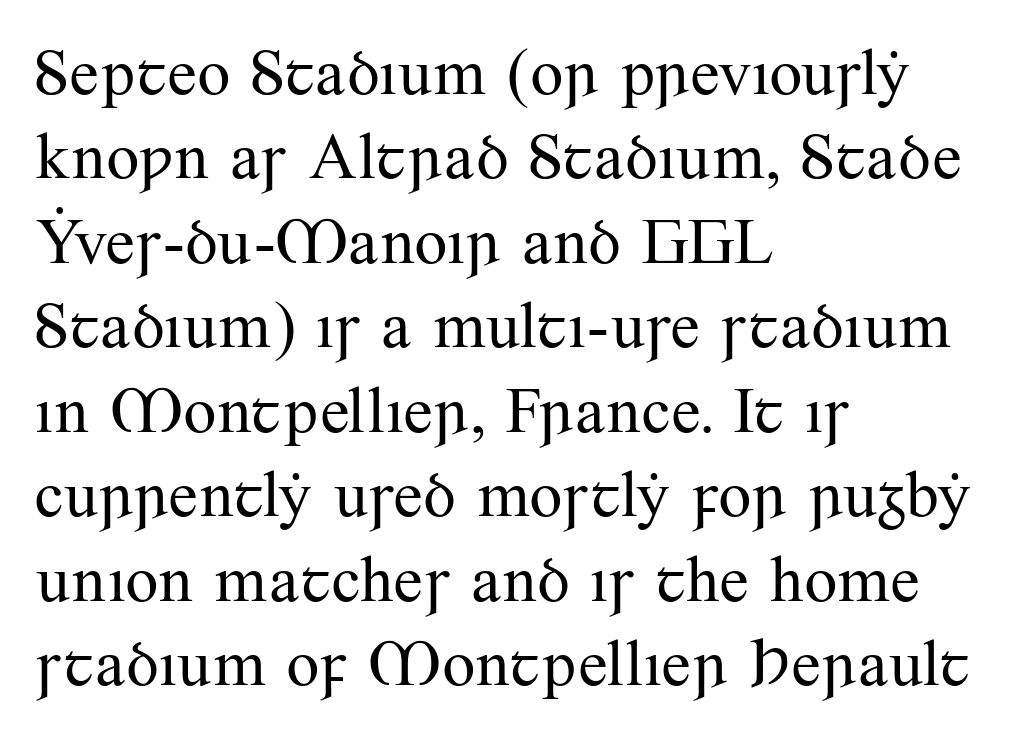
The image shows 66 px regular-weight serif type, upright; set left-aligned, normal line spacing (1.28x), normal letter spacing, not underlined; medium stroke contrast and a small x-height.
